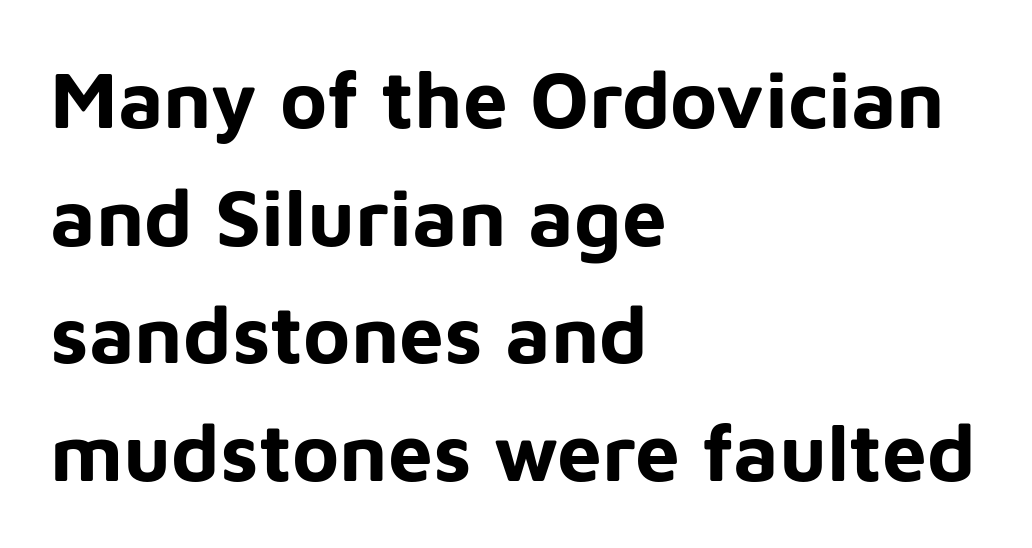
The image shows 80 px bold sans-serif type, upright; set left-aligned, normal line spacing (1.47x), normal letter spacing, not underlined; low stroke contrast and a medium x-height.
